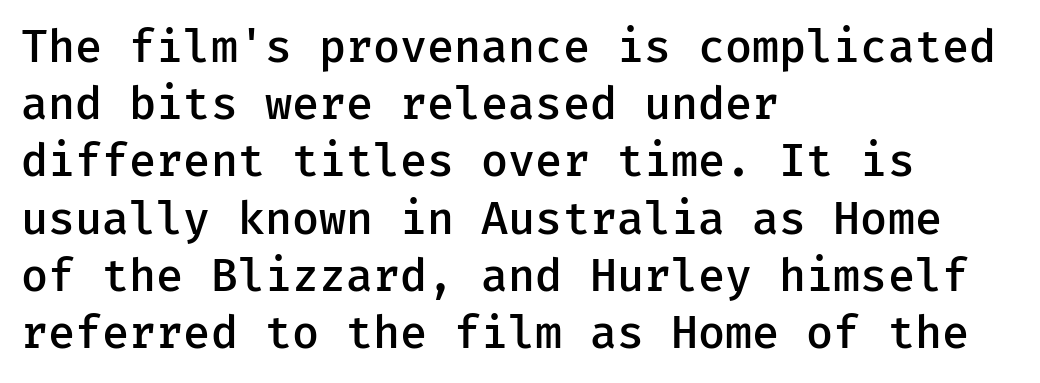
Reading down the block, your eye returns to a fixed left position each line. The rendering uses a semibold face; strokes are thickened but not to full bold. The type is set solid horizontally, with unmodified tracking. The foot of each line stays bare and open.
